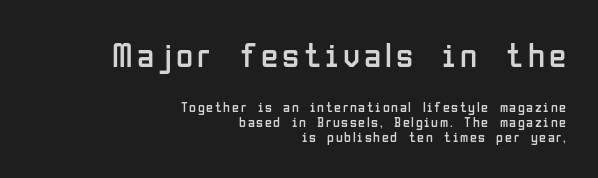
Closely set lines give the paragraph a compact silhouette. Line endings align vertically; line beginnings do not. The characters display no serif detailing; their extremities are plain. These lines are rendered in a variable-pitch font. Rendered with straight, roman letterforms.
